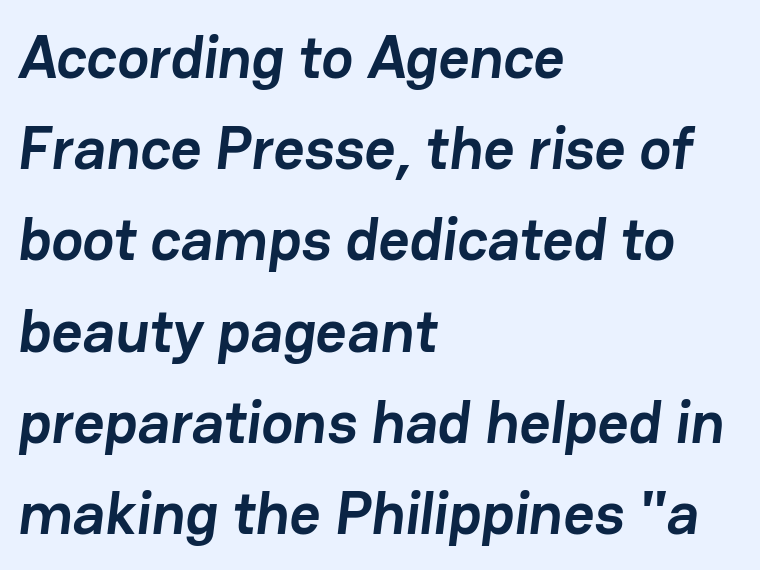
Q: Is the text bold? A: Yes.
Q: Is the typeface a serif or a sans-serif typeface? A: Sans-serif.
Q: Is the text underlined? A: No.
Q: How is the paragraph aligned? A: Left-aligned.
Q: Is the spacing between letters normal or unusually wide? A: Normal.
Q: Is the spacing between lines tight, normal or loose? A: Normal.
Q: Width (condensed, normal, or wide)? A: Normal.
Q: Stroke contrast? A: Low.
Q: x-height? A: Medium.
Q: Monospaced? A: No.
